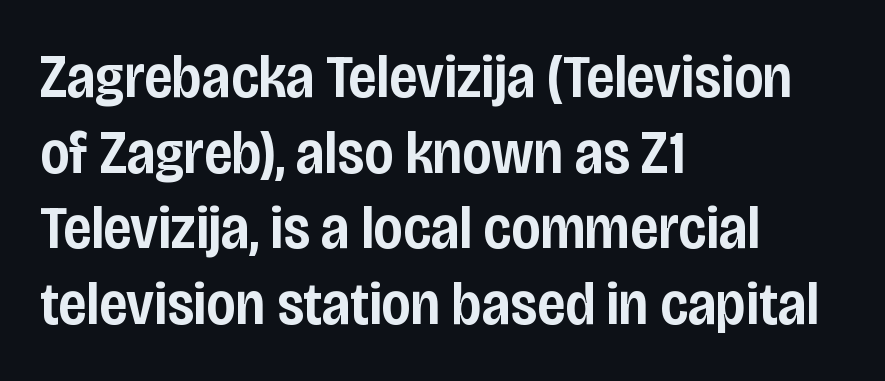
The image shows 61 px semibold, condensed sans-serif type, upright; set left-aligned, line spacing 1.24x, normal letter spacing, not underlined; low stroke contrast and a large x-height.
